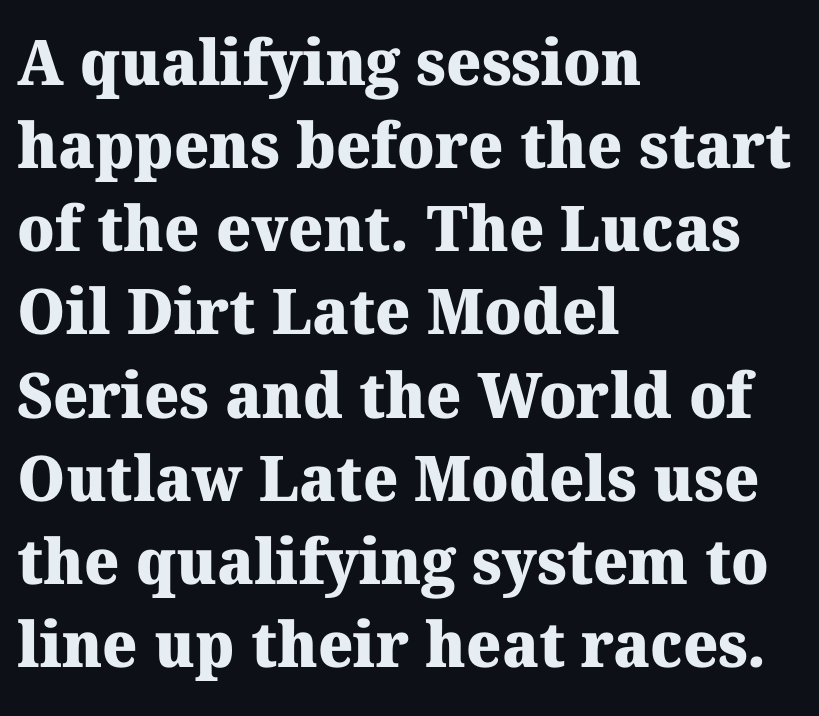
Descenders hang freely into open space. What stands out about the letter spacing? Nothing — it is the standard amount. The characters display serif detailing at their extremities. Set as a true bold cut, around the 700 mark.
